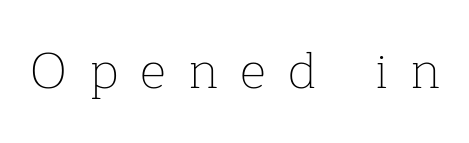
{"serif": "yes", "italic": "no", "bold": "no", "weight": "thin", "width": "normal", "stroke_contrast": "low", "x_height": "medium", "monospaced": "no", "underline": "no", "letter_spacing": "wide", "letter_spacing_em": 0.43, "glyph_px": 51}
